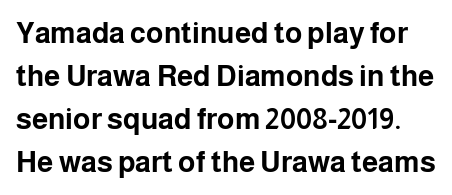
Serif or sans? Sans — the stroke terminals are bare. Is this a fixed-width face? No — the glyphs have proportional, varying widths. Inter-character spacing is left at the font's built-in metrics. The gap between lines stays unmarked. Leading: standard. This is heavy type, rendered in bold.
